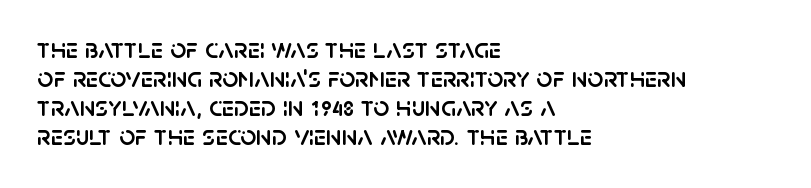
{"serif": "no", "italic": "no", "width": "normal", "stroke_contrast": "low", "x_height": "large", "monospaced": "no", "underline": "no", "align": "left", "line_spacing": "tight", "line_spacing_ratio": 1.04, "letter_spacing": "normal", "letter_spacing_em": 0.0, "glyph_px": 28}
